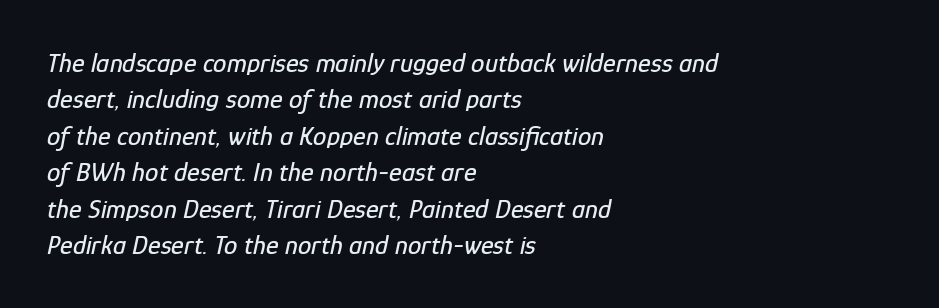
Vertically, the passage feels balanced, rows spaced as you'd expect. Beneath every word, the page is bare. Notice how the stems are inclined rather than vertical — that's the hallmark of italics. Caption: multi-line text, flush left, ragged right. Here the glyphs are tracked normally, forming tight word shapes.
